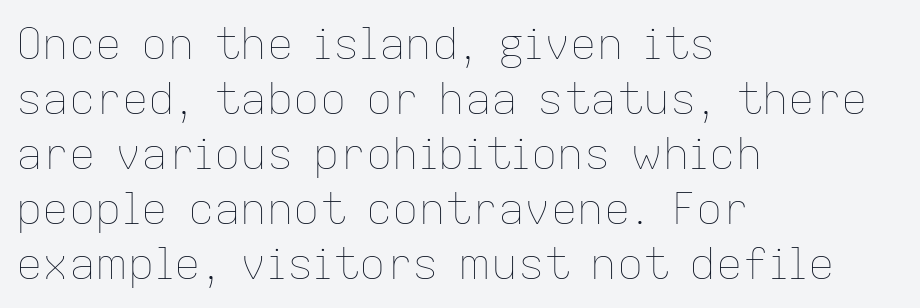
Honestly, the row spacing looks completely unremarkable. The font sits on the lighter half of the weight spectrum, regular included. Upright lettering throughout. The letters advance in unequal steps, a hallmark of proportional type.
